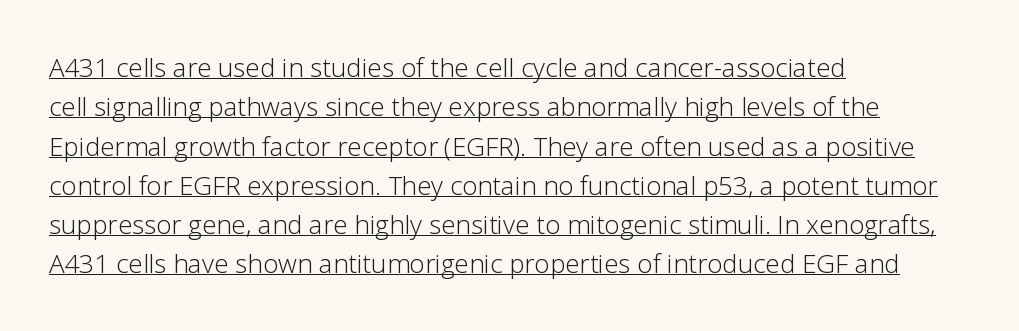
The image shows 26 px text type, upright; set left-aligned, normal line spacing (1.51x), normal letter spacing, underlined.
